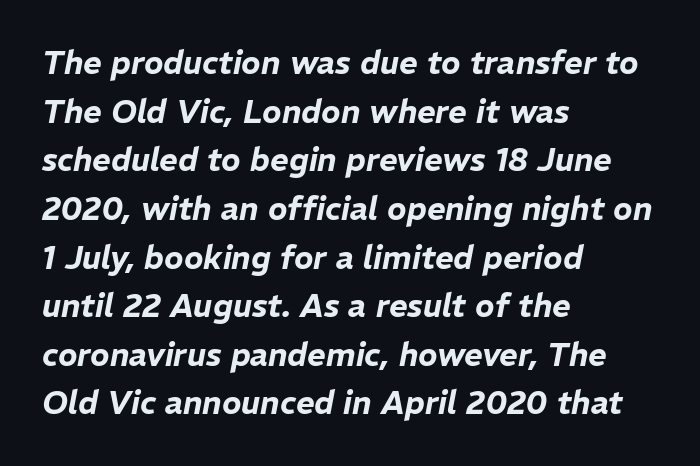
Q: Is the text italic (slanted)? A: Yes, it leans right by about 11 degrees.
Q: Is the text underlined? A: No.
Q: How is the paragraph aligned? A: Left-aligned.
Q: Is the spacing between letters normal or unusually wide? A: Normal.
Q: Is the spacing between lines tight, normal or loose? A: Normal.
Q: Width (condensed, normal, or wide)? A: Normal.
Q: Stroke contrast? A: Low.
Q: x-height? A: Medium.
Q: Monospaced? A: No.
